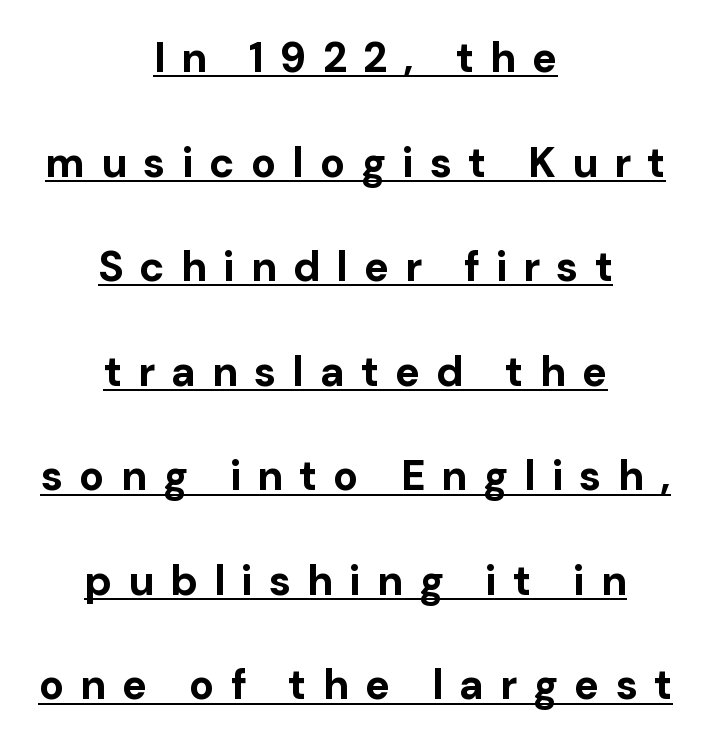
The image shows 42 px bold sans-serif type, upright; set centered, loose line spacing (2.49x), unusually wide letter spacing (+0.38 em), underlined; low stroke contrast and a medium x-height.
